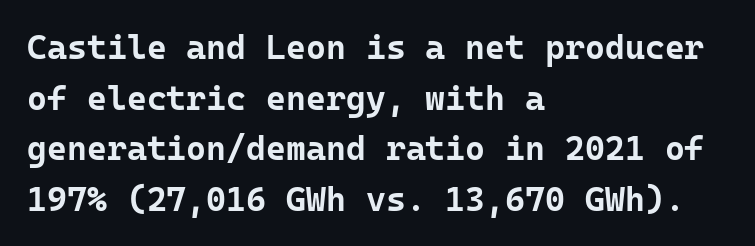
{"serif": "no", "italic": "no", "bold": "yes", "weight": "bold", "width": "normal", "stroke_contrast": "low", "x_height": "medium", "monospaced": "yes", "underline": "no", "align": "left", "line_spacing": "normal", "line_spacing_ratio": 1.49, "letter_spacing": "normal", "letter_spacing_em": 0.0, "glyph_px": 34}
